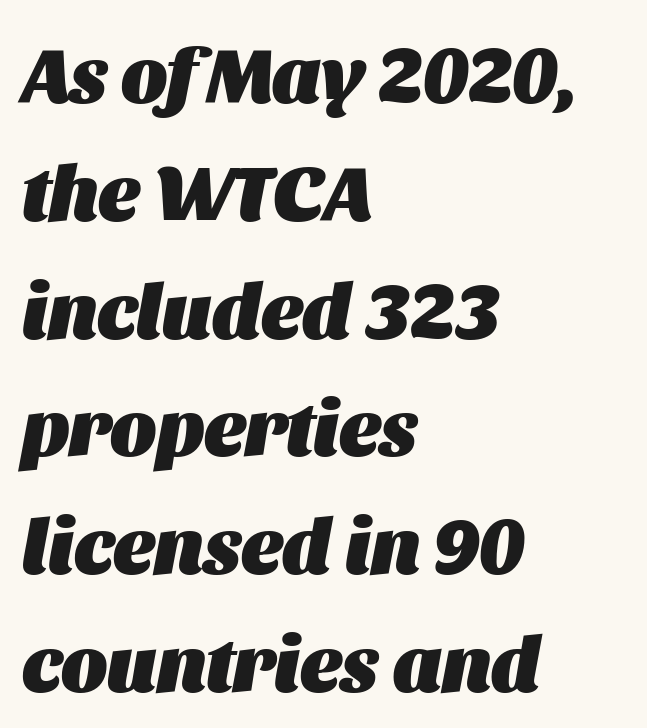
Designer's note — italics engaged. Summary of weight: heavy, a full bold. Character widths vary here, with narrow letters taking less room than wide ones. Casual observation: everything's shoved over to the left.
